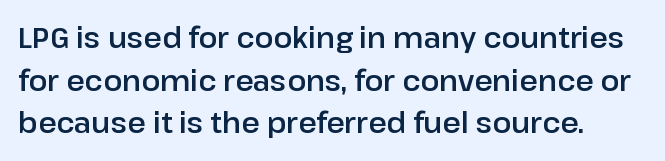
The image shows 28 px sans-serif type, upright; set left-aligned, normal line spacing (1.52x), normal letter spacing, not underlined; low stroke contrast and a medium x-height.
